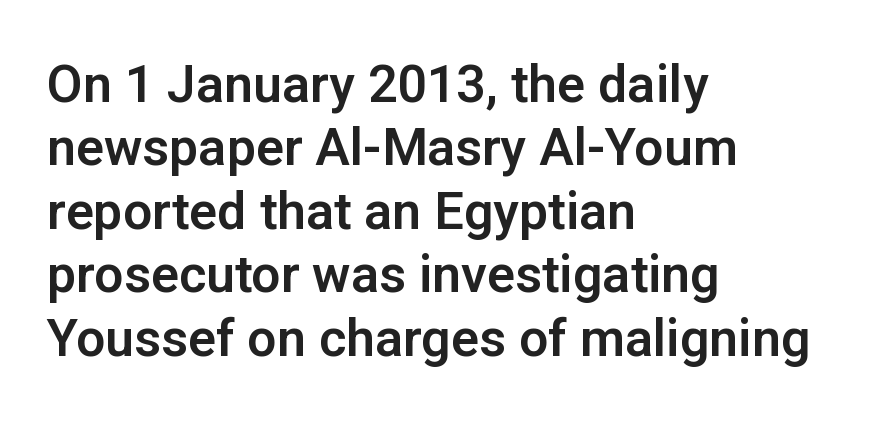
{"serif": "no", "italic": "no", "width": "normal", "stroke_contrast": "low", "x_height": "medium", "monospaced": "no", "underline": "no", "align": "left", "line_spacing_ratio": 1.22, "letter_spacing": "normal", "letter_spacing_em": 0.0, "glyph_px": 52}
